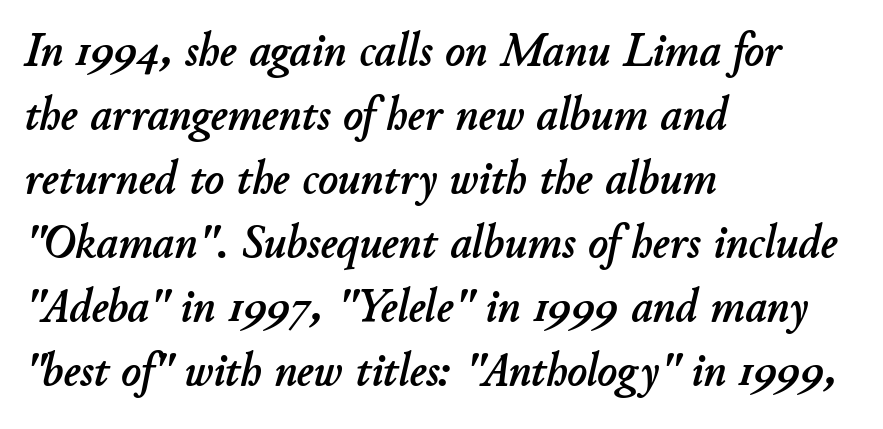
In terms of letterspacing, this is plain default setting. Letters rest on an invisible, unmarked baseline. Do the characters align in a grid? No, the font is proportional. Notice how descenders clear the ascenders below comfortably — that's standard leading. Notice how the passage keeps a crisp vertical edge on the left only.
